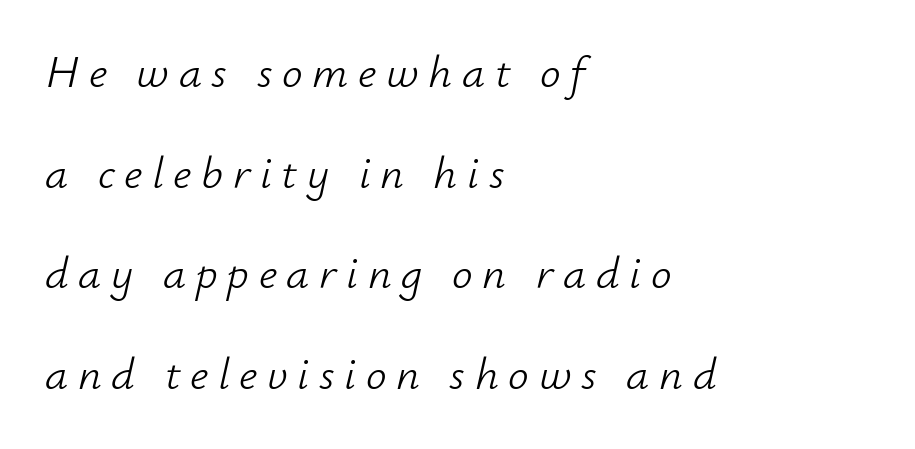
Descender tails drop into unmarked territory. Visually the block forms a straight wall on the left and a jagged coastline on the right. The glyphs look as if they've been sheared to an angle. Each letter keeps its own natural width here, so spacing adapts to shape. A typesetter would call this heavily tracked-out type.
